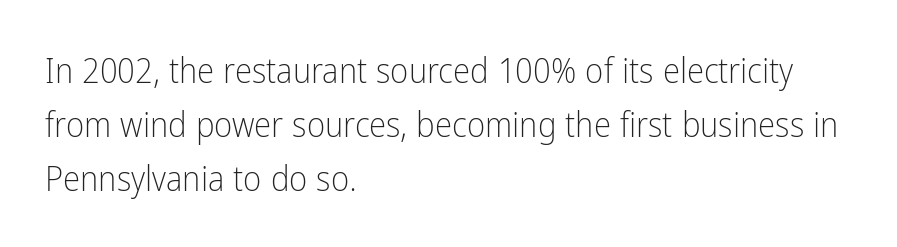
Looks like regular typesetting: each glyph gets only the width it needs. The space directly below the letters is spotless. The line-height multiplier appears to be the usual default. Every row of glyphs begins at an identical x-position on the left.
